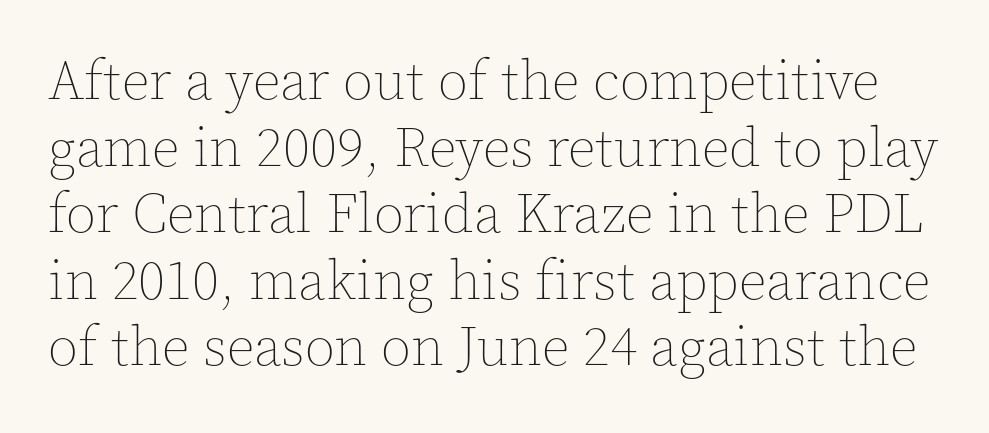
Q: Is the text bold? A: No.
Q: Is the text italic (slanted)? A: No, it is upright.
Q: Is the text underlined? A: No.
Q: Is the spacing between letters normal or unusually wide? A: Normal.
Q: Width (condensed, normal, or wide)? A: Normal.
Q: x-height? A: Medium.
Q: Monospaced? A: No.
